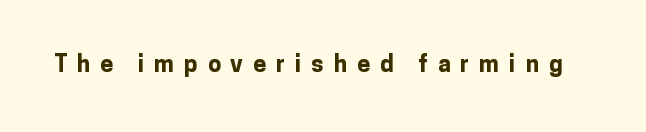
The image shows 23 px bold type, upright; set unusually wide letter spacing (+0.44 em), not underlined.
